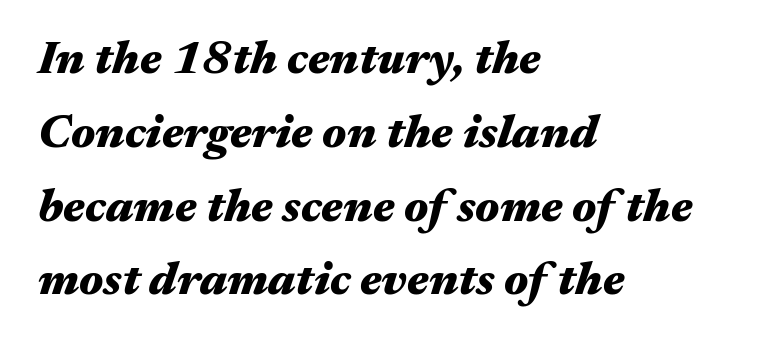
The image shows 47 px heavy, wide type, italic (leaning right); set left-aligned, normal line spacing (1.57x), normal letter spacing, not underlined; medium stroke contrast and a medium x-height.
